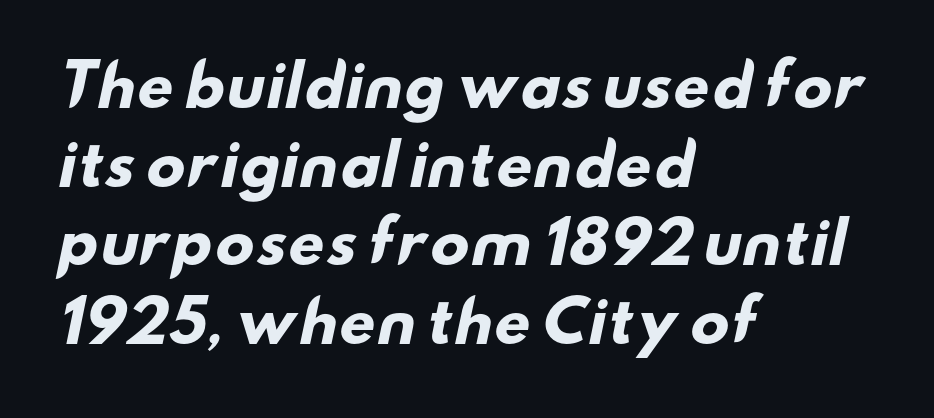
{"serif": "no", "bold": "yes", "weight": "heavy", "width": "wide", "stroke_contrast": "low", "x_height": "small", "monospaced": "no", "underline": "no", "align": "left", "line_spacing": "normal", "line_spacing_ratio": 1.38, "letter_spacing": "normal", "letter_spacing_em": 0.0, "glyph_px": 57}
